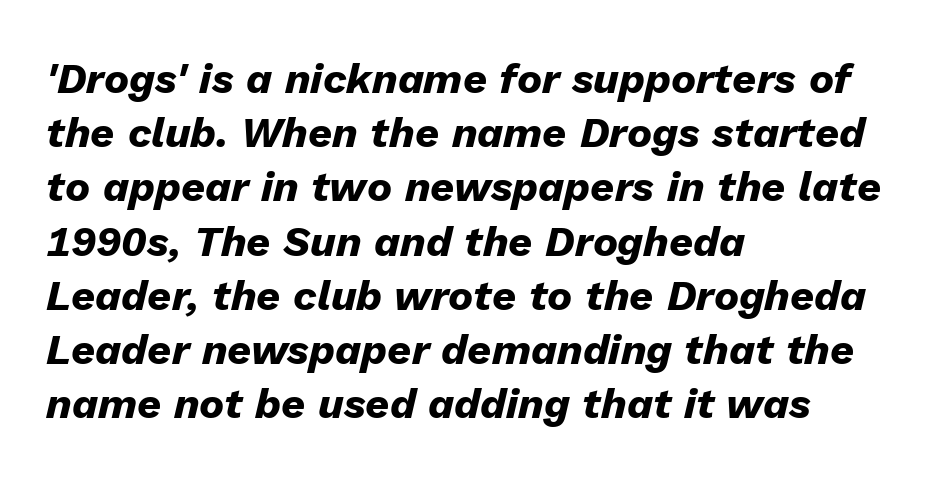
Q: Is the text bold? A: Yes.
Q: Is the text italic (slanted)? A: Yes, it leans right by about 13 degrees.
Q: Is the text underlined? A: No.
Q: How is the paragraph aligned? A: Left-aligned.
Q: Is the spacing between letters normal or unusually wide? A: Normal.
Q: Is the spacing between lines tight, normal or loose? A: Normal.
Q: Width (condensed, normal, or wide)? A: Normal.
Q: Stroke contrast? A: Low.
Q: x-height? A: Medium.
Q: Monospaced? A: No.
